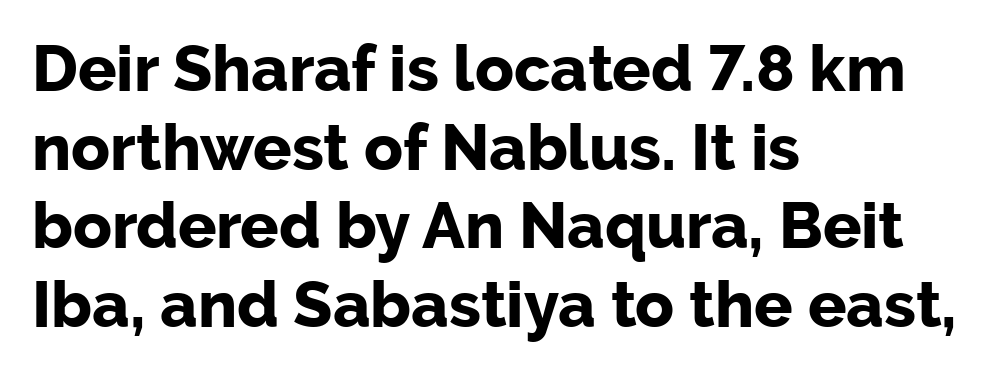
Do the characters align in a grid? No, the font is proportional. The letters stand upright; this is a roman face. Honestly, the letter spacing is just normal — you wouldn't notice it. These words are printed bold, with thick strokes throughout. The strip under each line holds only bare page. Each line starts at the same left margin while the right side varies.
